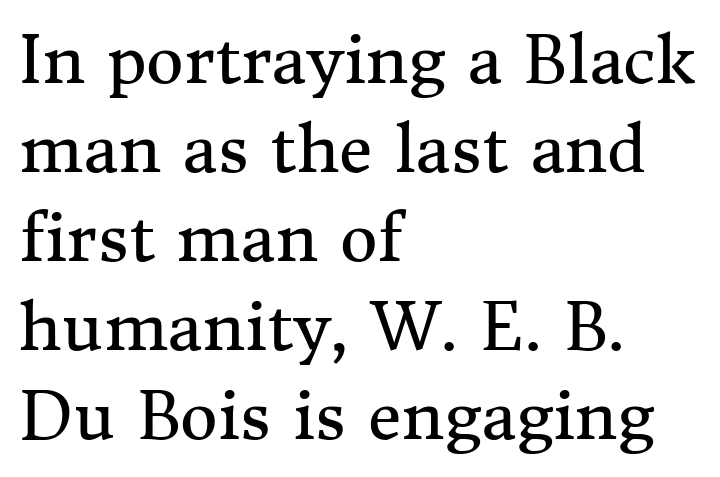
Q: Is the text bold? A: No.
Q: Is the text italic (slanted)? A: No, it is upright.
Q: Is the typeface a serif or a sans-serif typeface? A: Serif.
Q: Is the text underlined? A: No.
Q: How is the paragraph aligned? A: Left-aligned.
Q: Is the spacing between letters normal or unusually wide? A: Normal.
Q: Is the spacing between lines tight, normal or loose? A: Normal.
Q: Width (condensed, normal, or wide)? A: Normal.
Q: Stroke contrast? A: Medium.
Q: x-height? A: Medium.
Q: Monospaced? A: No.
